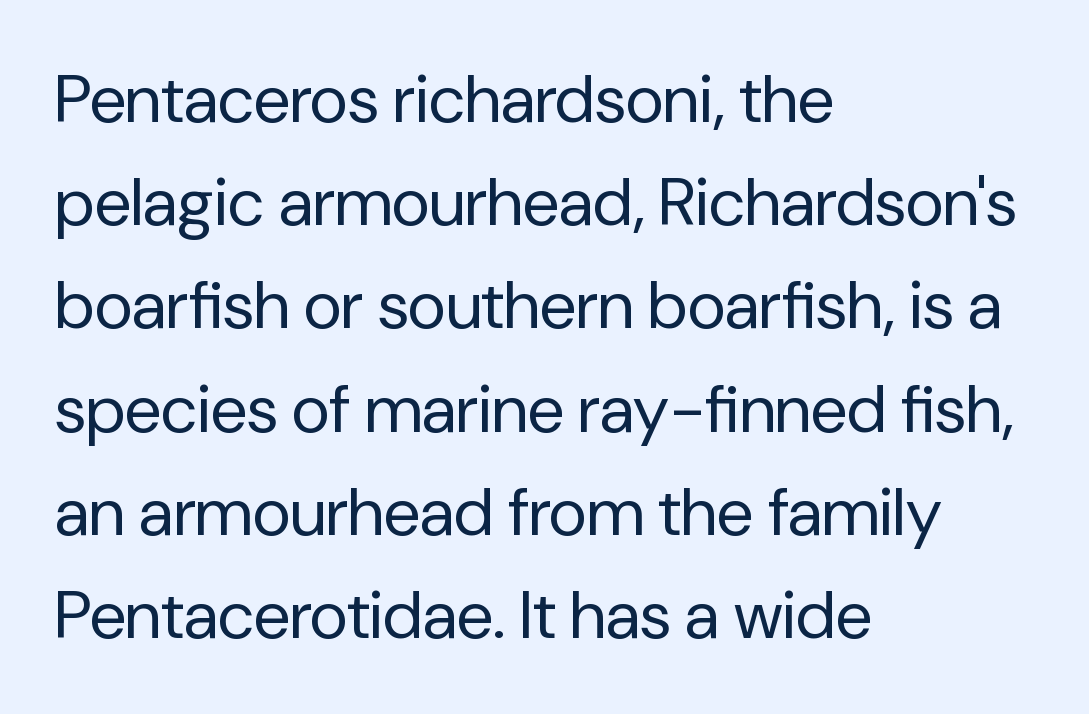
Q: Is the text bold? A: No.
Q: Is the text italic (slanted)? A: No, it is upright.
Q: Is the typeface a serif or a sans-serif typeface? A: Sans-serif.
Q: Is the text underlined? A: No.
Q: How is the paragraph aligned? A: Left-aligned.
Q: Is the spacing between letters normal or unusually wide? A: Normal.
Q: Is the spacing between lines tight, normal or loose? A: Normal.
Q: Width (condensed, normal, or wide)? A: Normal.
Q: Stroke contrast? A: Low.
Q: x-height? A: Medium.
Q: Monospaced? A: No.
